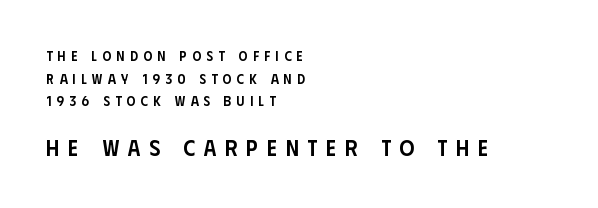
{"italic": "no", "bold": "semi", "underline": "no", "align": "left", "line_spacing": "normal", "line_spacing_ratio": 1.61, "letter_spacing": "wide", "letter_spacing_em": 0.38, "larger_block": "second", "size_ratio": 1.64, "glyph_px": 23}
